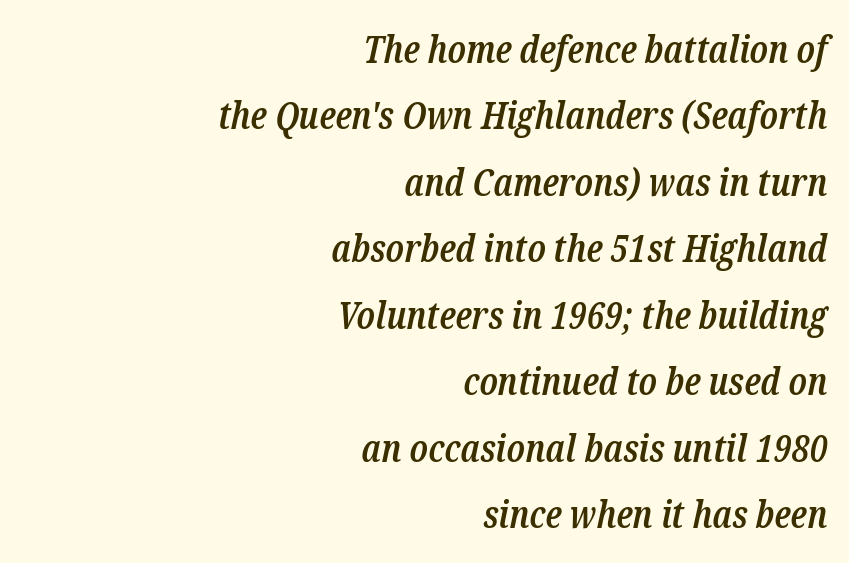
{"serif": "yes", "italic": "yes", "lean": "right", "slant_degrees": 12, "bold": "semi", "weight": "semibold", "width": "condensed", "stroke_contrast": "low", "x_height": "medium", "monospaced": "no", "underline": "no", "align": "right", "line_spacing_ratio": 1.75, "letter_spacing": "normal", "letter_spacing_em": 0.0, "glyph_px": 38}
